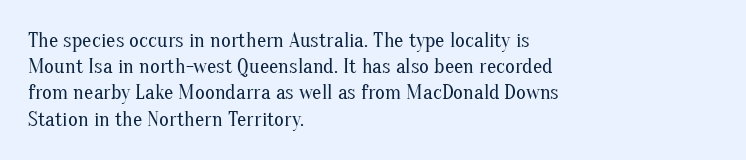
{"italic": "no", "bold": "no", "underline": "no", "align": "left", "line_spacing": "normal", "line_spacing_ratio": 1.25, "letter_spacing": "normal", "letter_spacing_em": 0.0, "glyph_px": 21}
